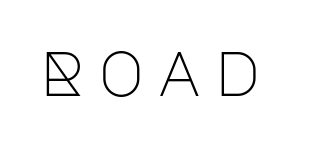
{"serif": "no", "italic": "no", "bold": "no", "weight": "light", "width": "normal", "stroke_contrast": "low", "x_height": "large", "underline": "no", "glyph_px": 63}
